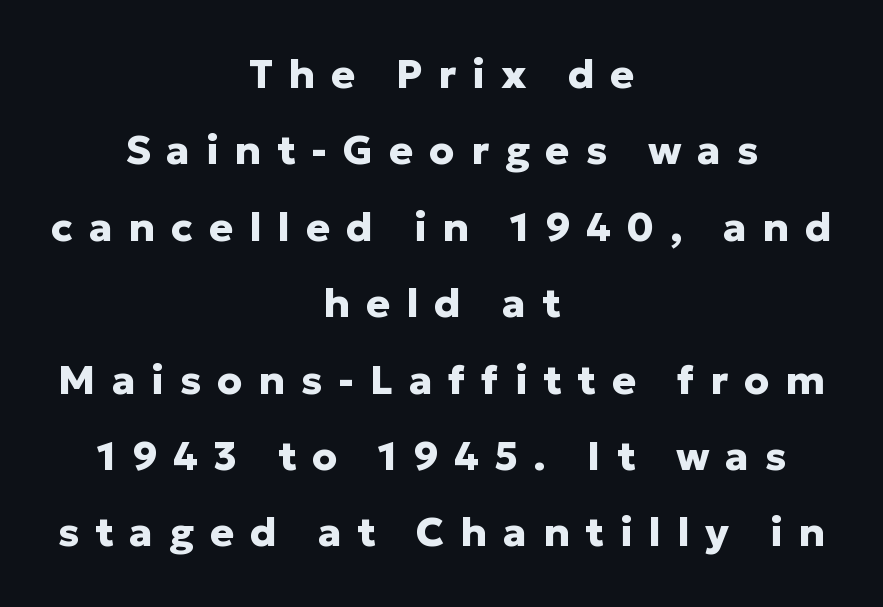
Weight: bold. A bare baseline throughout the passage. Substantial extra tracking has been applied to these lines. The font's upright variant was chosen for this text. The face used here is a sans, in the tradition of grotesques and geometrics. Is this a fixed-width face? No — the glyphs have proportional, varying widths.
